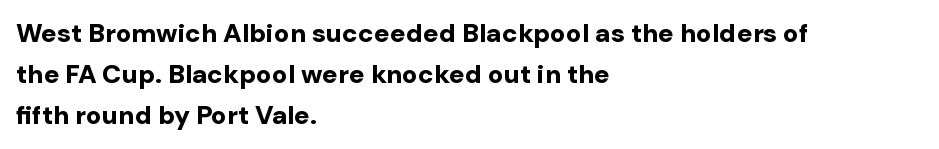
The image shows 26 px bold type, upright; set left-aligned, normal line spacing (1.58x), normal letter spacing, not underlined.
